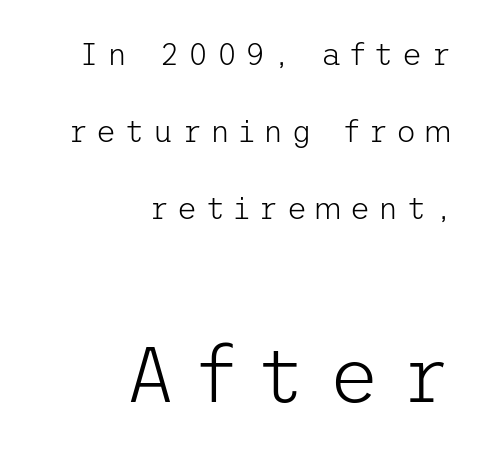
In terms of letterform style, serifs are entirely absent. Reading down the column, the eye jumps a long way to each next line. How are the letters spaced? Widely, with obvious added tracking. Line ends are locked; line starts wander.
